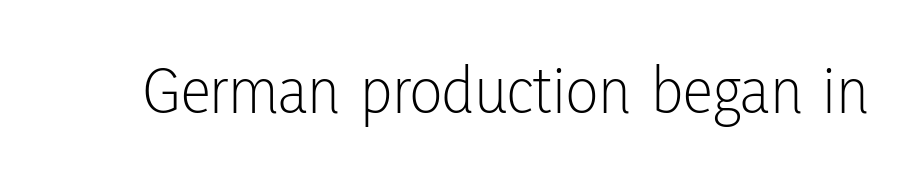
{"serif": "no", "italic": "no", "bold": "no", "weight": "light", "width": "condensed", "stroke_contrast": "low", "x_height": "medium", "monospaced": "no", "underline": "no", "letter_spacing": "normal", "letter_spacing_em": 0.0, "glyph_px": 68}
